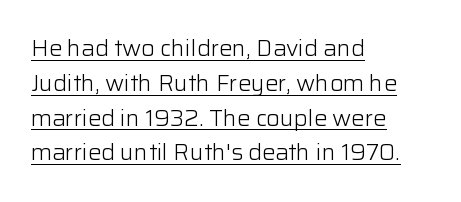
{"italic": "no", "bold": "no", "underline": "yes", "align": "left", "line_spacing": "normal", "line_spacing_ratio": 1.58, "letter_spacing": "normal", "letter_spacing_em": 0.0, "glyph_px": 22}
